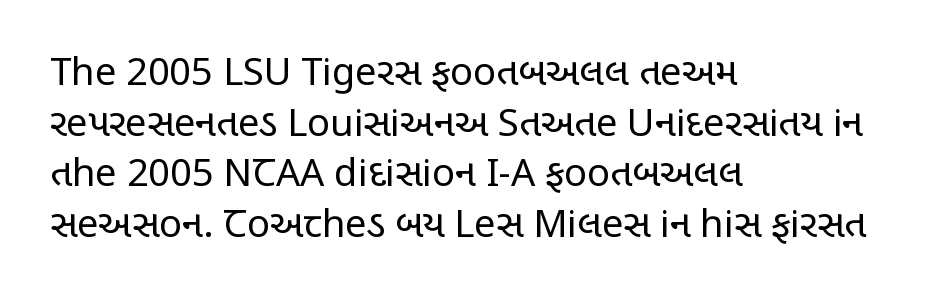
The image shows 38 px regular-weight, condensed sans-serif type, upright; set left-aligned, normal line spacing (1.33x), normal letter spacing, not underlined; low stroke contrast and a large x-height.
